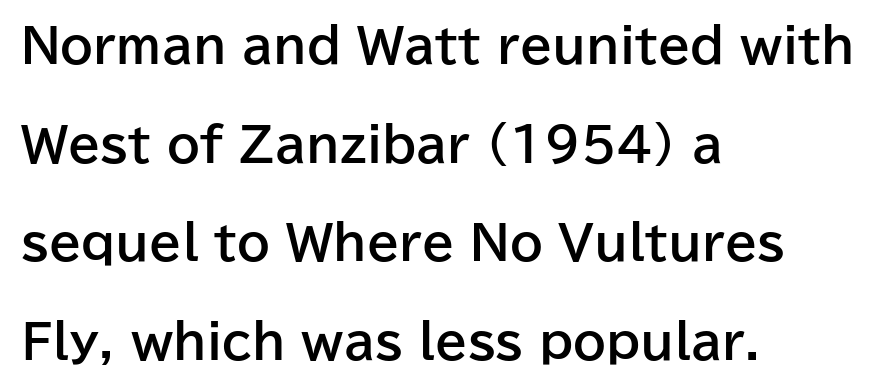
A roman cut, with each character standing at attention. Compared with typical body copy, the letter spacing here is the same. A full-strength bold gives these letters their thick strokes. This sample uses a sans-serif face. Each letter keeps its own natural width here, so spacing adapts to shape. Casual observation: everything's shoved over to the left.
